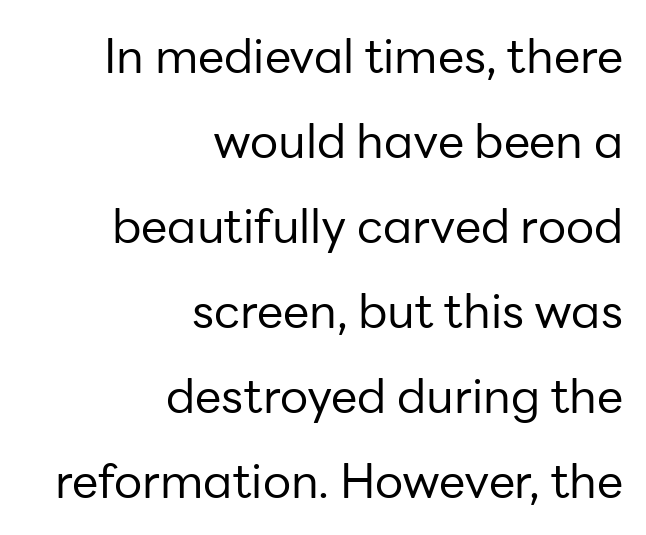
The typography opts for an upright posture over an oblique one. Anything drawn beneath the words? Only blank space. Character widths vary here, with narrow letters taking less room than wide ones. Caption: face not bold, strokes unweighted. The rendering keeps characters at their native spacing.
